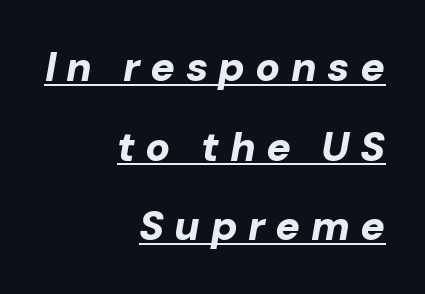
Posture: slanted. Compared with a flush-left layout, this one pins lines to the opposite, right side. Airy leading. Letter spacing: wide. The typesetter has applied underlining to the passage shown. Do the characters align in a grid? No, the font is proportional.
